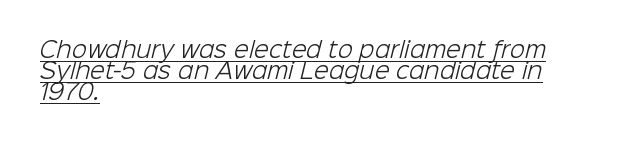
Stroke thickness stays within the range of a standard reading face or lighter. Characters follow at the spacing the type designer built in. Quick note: underline on. You could barely slide anything between these rows.
